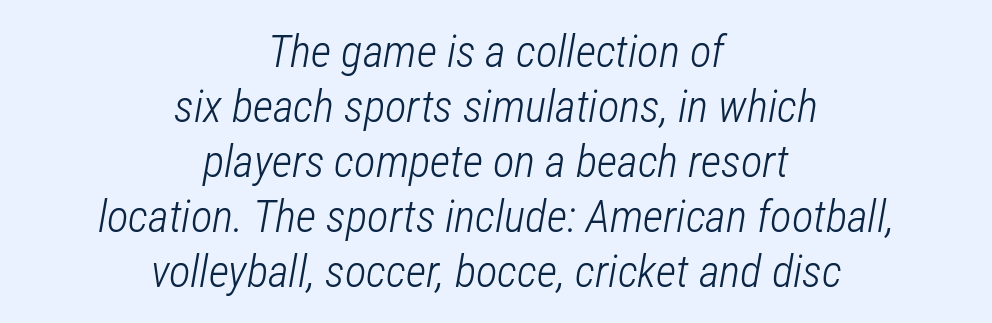
The image shows 45 px light, condensed type, italic (leaning right); set centered, line spacing 1.22x, normal letter spacing, not underlined; low stroke contrast and a medium x-height.
